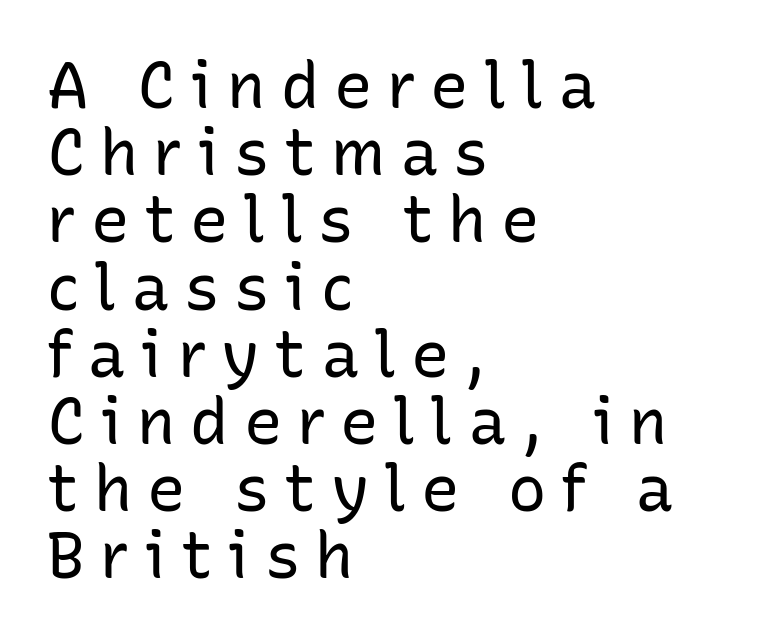
Where is the straight margin? On the left. The area under the type is left untouched. Do the letters lean? They stand straight. Caption: expanded tracking, letters set apart.
